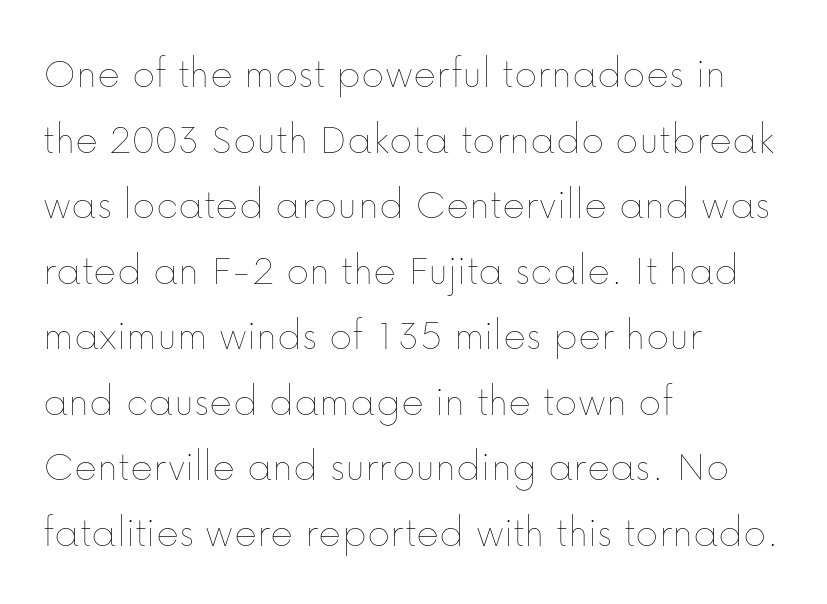
{"italic": "no", "bold": "no", "weight": "thin", "width": "normal", "stroke_contrast": "low", "x_height": "medium", "monospaced": "no", "underline": "no", "align": "left", "line_spacing": "normal", "line_spacing_ratio": 1.49, "letter_spacing": "normal", "letter_spacing_em": 0.0, "glyph_px": 44}
